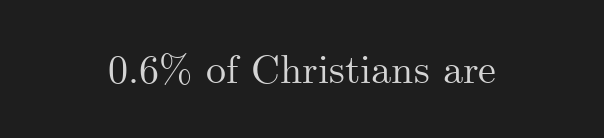
Is this a fixed-width face? No — the glyphs have proportional, varying widths. Honestly, the letter spacing is just normal — you wouldn't notice it. These lines were composed using upright roman letters. The passage shown is typeset with a serif family. Descender tails drop into unmarked territory.
